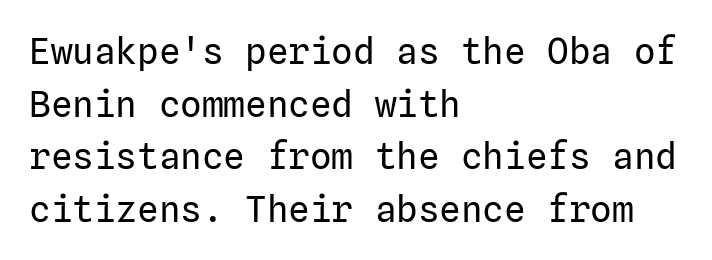
Q: Is the text bold? A: No.
Q: Is the text italic (slanted)? A: No, it is upright.
Q: Is the typeface a serif or a sans-serif typeface? A: Sans-serif.
Q: Is the text underlined? A: No.
Q: How is the paragraph aligned? A: Left-aligned.
Q: Is the spacing between letters normal or unusually wide? A: Normal.
Q: Is the spacing between lines tight, normal or loose? A: Normal.
Q: Width (condensed, normal, or wide)? A: Normal.
Q: Stroke contrast? A: Low.
Q: x-height? A: Medium.
